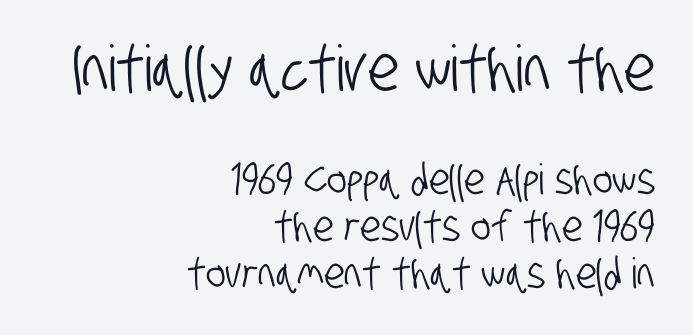
The image shows 63 px condensed sans-serif type; set right-aligned, tight line spacing (1.12x), normal letter spacing, not underlined; the first (top) block is 1.5x larger; low stroke contrast and a large x-height.
